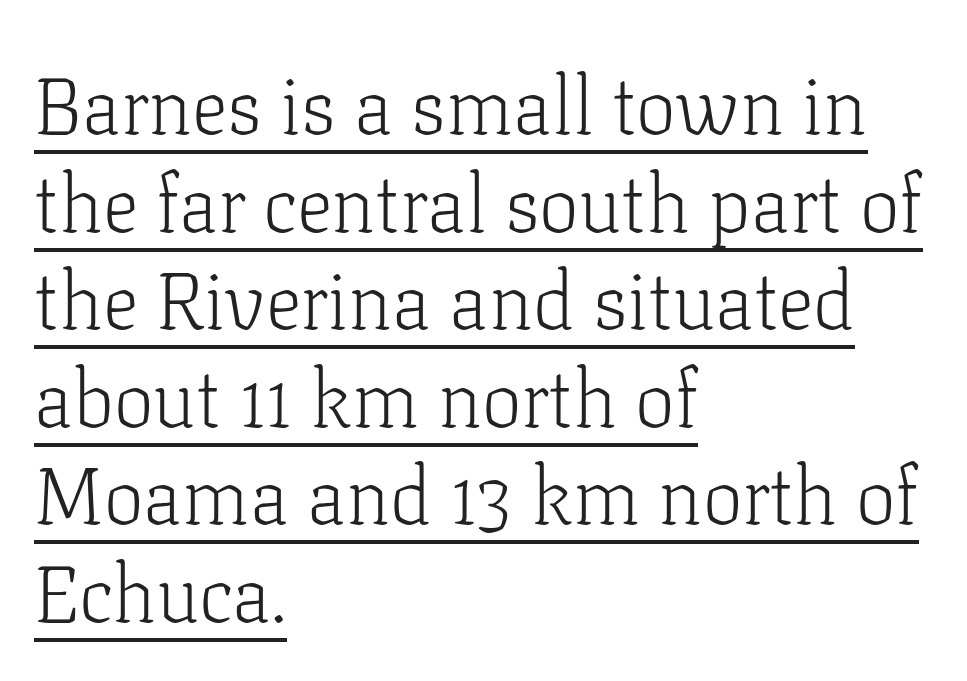
No chunkiness to these letters — they're not bold. The lettering stays uniformly vertical, giving the passage a roman look. Here the designer chose a conventional face with non-uniform glyph widths. Is this a sans? No — the strokes have serifs. Visually the block forms a straight wall on the left and a jagged coastline on the right.
